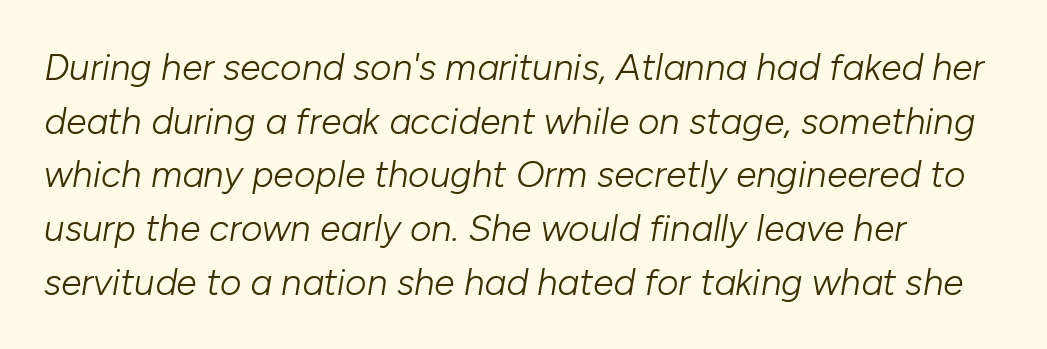
Q: Is the text bold? A: No.
Q: Is the text italic (slanted)? A: Yes, it leans right by about 10 degrees.
Q: Is the text underlined? A: No.
Q: How is the paragraph aligned? A: Left-aligned.
Q: Is the spacing between letters normal or unusually wide? A: Normal.
Q: Is the spacing between lines tight, normal or loose? A: Normal.
Q: Width (condensed, normal, or wide)? A: Normal.
Q: Stroke contrast? A: Low.
Q: x-height? A: Medium.
Q: Monospaced? A: No.
